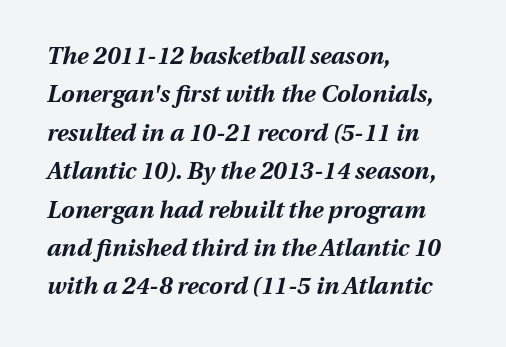
The image shows 24 px bold type, italic (leaning right); set left-aligned, normal line spacing (1.6x), normal letter spacing, not underlined.
